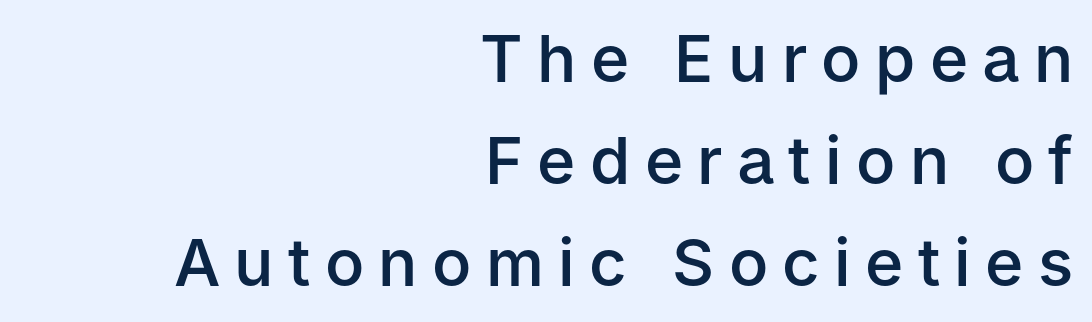
Q: Is the text bold? A: Semi-bold.
Q: Is the text italic (slanted)? A: No, it is upright.
Q: Is the typeface a serif or a sans-serif typeface? A: Sans-serif.
Q: Is the text underlined? A: No.
Q: How is the paragraph aligned? A: Right-aligned.
Q: Is the spacing between letters normal or unusually wide? A: Unusually wide.
Q: Is the spacing between lines tight, normal or loose? A: Normal.
Q: Width (condensed, normal, or wide)? A: Normal.
Q: Stroke contrast? A: Low.
Q: x-height? A: Medium.
Q: Monospaced? A: No.
